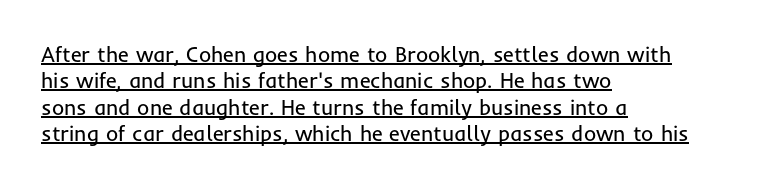
{"italic": "no", "bold": "no", "underline": "yes", "align": "left", "line_spacing": "normal", "line_spacing_ratio": 1.26, "letter_spacing": "normal", "letter_spacing_em": 0.0, "glyph_px": 21}
